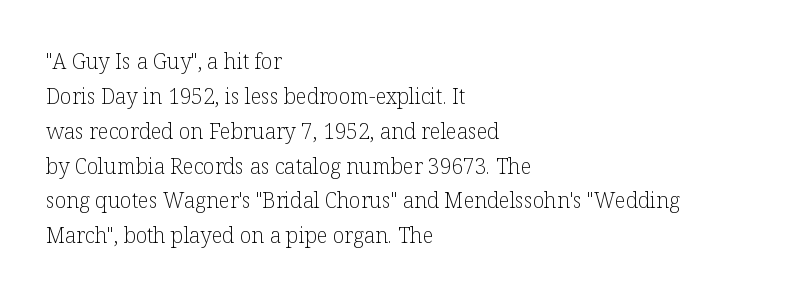
Which margin do the lines hug? The left one — the right edge is uneven. Does the lettering tilt? It doesn't — this is upright. The space directly below the letters is spotless. Horizontal bands of white between lines are of average thickness. The face looks like a standard text weight, possibly lighter.
